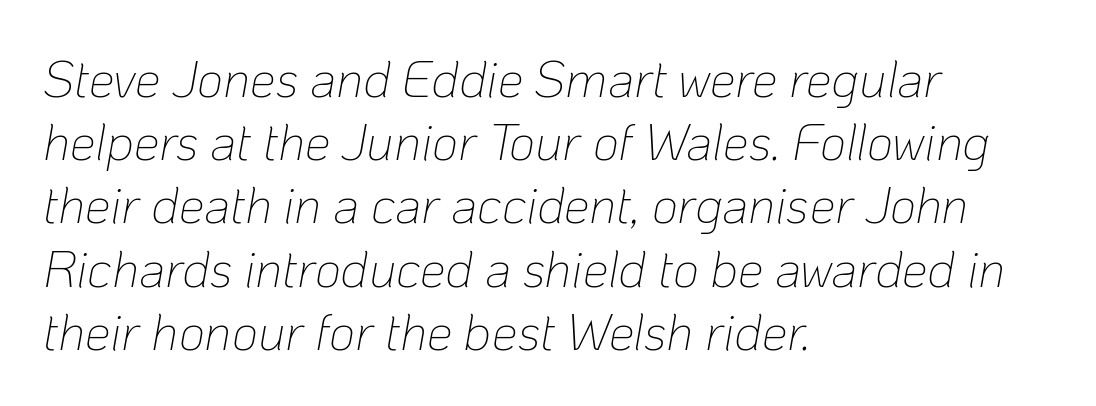
{"italic": "yes", "lean": "right", "slant_degrees": 10, "bold": "no", "weight": "thin", "width": "normal", "stroke_contrast": "low", "x_height": "medium", "monospaced": "no", "underline": "no", "align": "left", "line_spacing_ratio": 1.24, "letter_spacing": "normal", "letter_spacing_em": 0.0, "glyph_px": 51}
